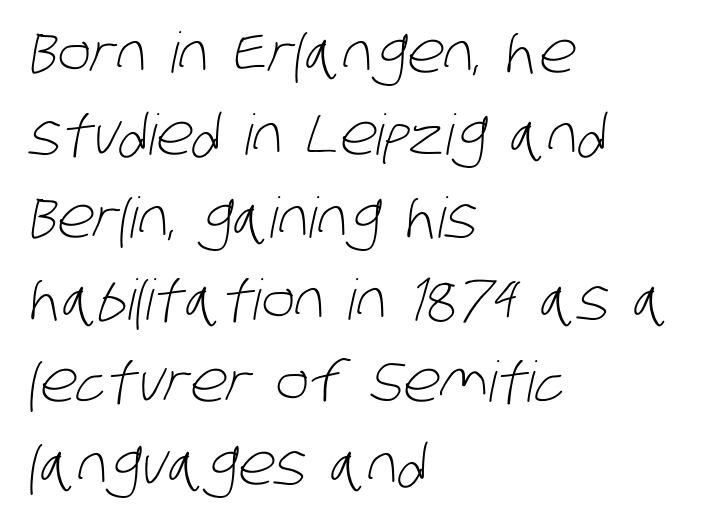
{"serif": "no", "bold": "no", "weight": "light", "width": "condensed", "stroke_contrast": "low", "x_height": "large", "monospaced": "no", "underline": "no", "align": "left", "line_spacing": "normal", "line_spacing_ratio": 1.47, "letter_spacing": "normal", "letter_spacing_em": 0.0, "glyph_px": 56}
